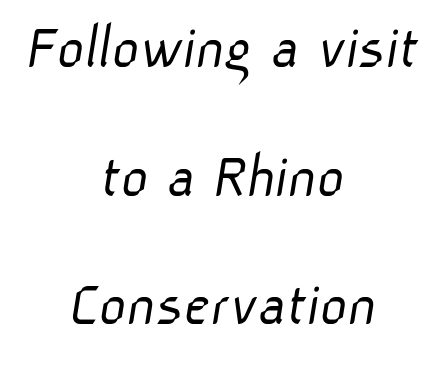
Classification — sans serif. Does the copy run flush right? No — it is centered line by line. Varying glyph widths throughout — classic text-font behaviour. This sample trades compactness for vertical openness between lines. Each word holds together tightly as a unit, with standard inter-letter gaps.
